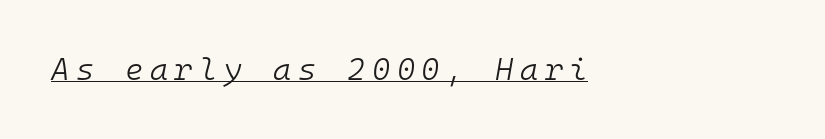
Honestly, the underline is the first thing you notice here. You can tell it's italic because the verticals aren't actually vertical. A light-to-regular cut is what we see here. The paragraph has a hard left edge and a soft right edge. Characters follow at a spacing far wider than the type designer built in. Each letter, wide or thin by design, is forced into the same width here.
